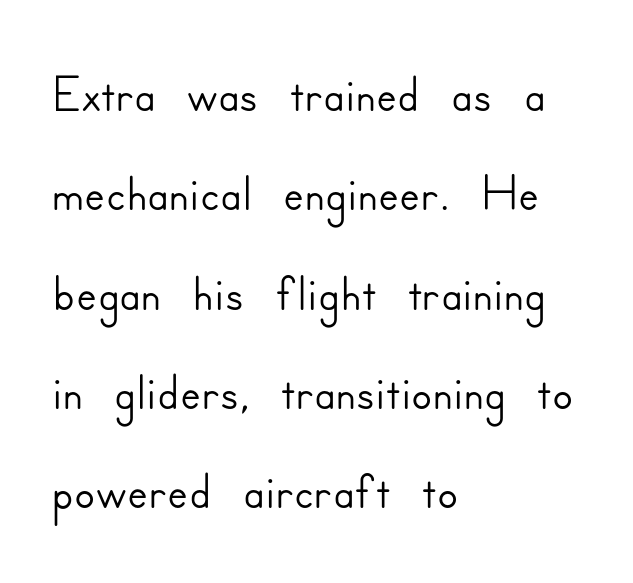
Q: Is the text italic (slanted)? A: No, it is upright.
Q: Is the typeface a serif or a sans-serif typeface? A: Sans-serif.
Q: Is the text underlined? A: No.
Q: How is the paragraph aligned? A: Left-aligned.
Q: Is the spacing between letters normal or unusually wide? A: Normal.
Q: Is the spacing between lines tight, normal or loose? A: Normal.
Q: Width (condensed, normal, or wide)? A: Normal.
Q: Stroke contrast? A: Low.
Q: x-height? A: Small.
Q: Monospaced? A: No.
